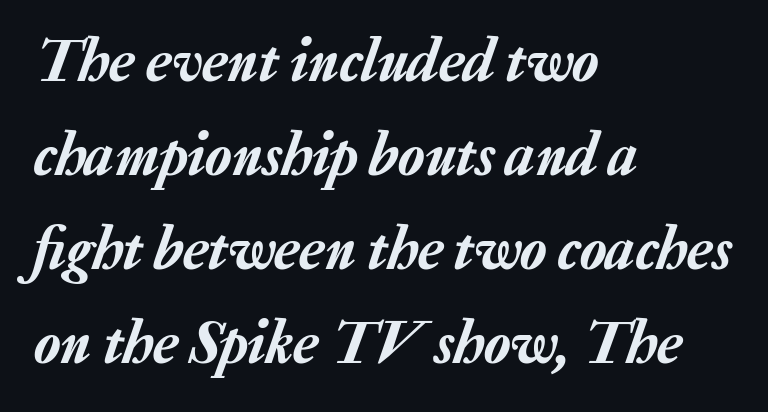
{"italic": "yes", "lean": "right", "slant_degrees": 20, "width": "normal", "stroke_contrast": "low", "x_height": "medium", "monospaced": "no", "underline": "no", "align": "left", "line_spacing": "normal", "line_spacing_ratio": 1.54, "letter_spacing": "normal", "letter_spacing_em": 0.0, "glyph_px": 61}
